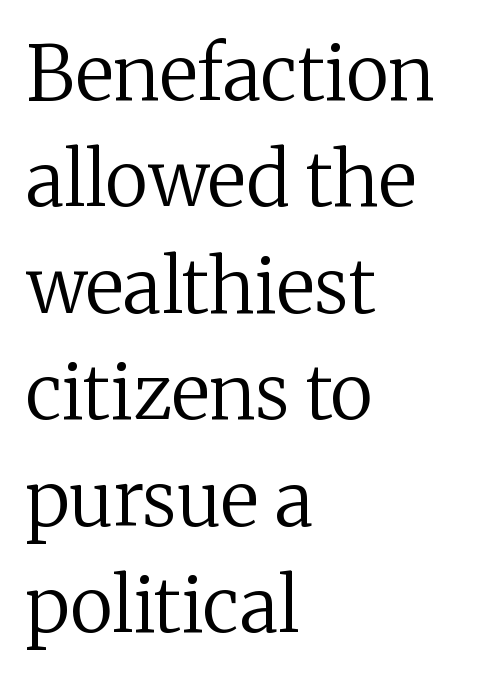
Regular leading. The face used here is rendered with its standard letterfit. This is serif lettering, the kind often seen in printed books. The letters advance in unequal steps, a hallmark of proportional type. The passage is arranged the way most books set body copy — flush left. The string is rendered with underlining switched off.
